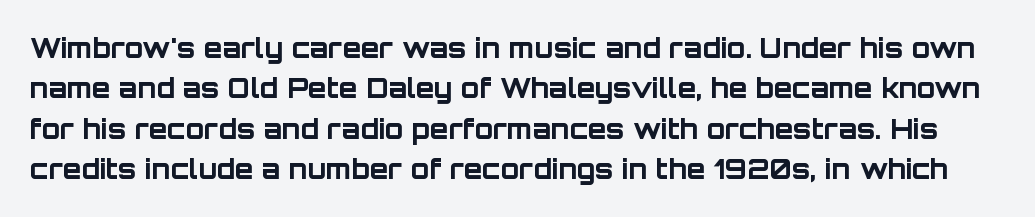
Q: Is the text bold? A: Yes.
Q: Is the text italic (slanted)? A: No, it is upright.
Q: Is the text underlined? A: No.
Q: Is the spacing between letters normal or unusually wide? A: Normal.
Q: Is the spacing between lines tight, normal or loose? A: Normal.
